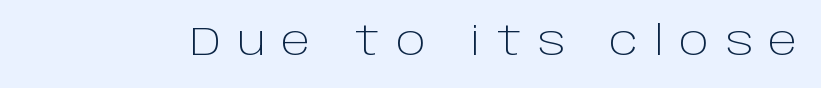
Q: Is the text bold? A: No.
Q: Is the text italic (slanted)? A: No, it is upright.
Q: Is the typeface a serif or a sans-serif typeface? A: Sans-serif.
Q: Is the text underlined? A: No.
Q: Is the spacing between letters normal or unusually wide? A: Unusually wide.
Q: Width (condensed, normal, or wide)? A: Normal.
Q: Stroke contrast? A: Low.
Q: x-height? A: Large.
Q: Monospaced? A: No.
